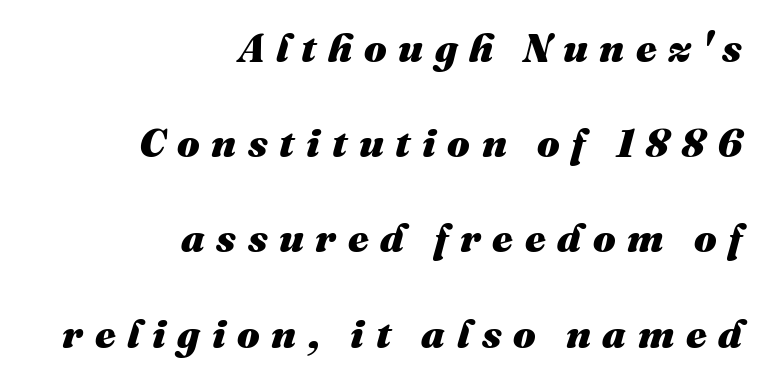
A great deal of white space separates one row of letters from the next. Display-style spreading of the glyphs; the letterfit is very open. Does the copy run flush right? Yes — the right margin is perfectly even. Descender tails drop into unmarked territory. The rendering uses natural spacing where letterforms have individual widths. Tall strokes in this sample are angled rather than plumb.
